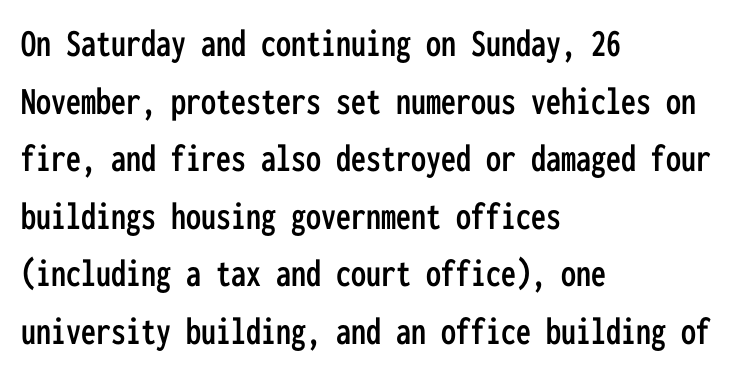
Honestly, the row spacing looks completely unremarkable. The face used here is a sans, in the tradition of grotesques and geometrics. Any mark beneath the type? The region is blank. A typesetter would call this monospace, since all characters share one set width.
